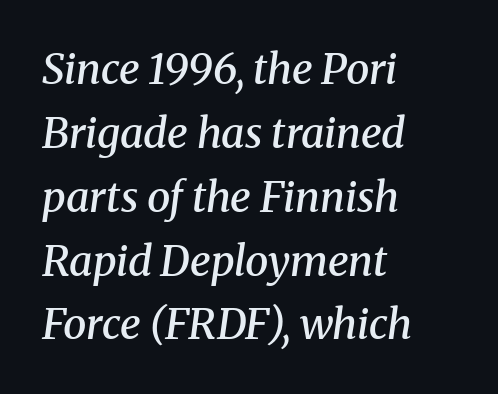
Q: Is the text bold? A: Semi-bold.
Q: Is the text italic (slanted)? A: Yes, it leans right by about 8 degrees.
Q: Is the typeface a serif or a sans-serif typeface? A: Serif.
Q: Is the text underlined? A: No.
Q: How is the paragraph aligned? A: Left-aligned.
Q: Is the spacing between letters normal or unusually wide? A: Normal.
Q: Is the spacing between lines tight, normal or loose? A: Normal.
Q: Width (condensed, normal, or wide)? A: Normal.
Q: Stroke contrast? A: Medium.
Q: x-height? A: Medium.
Q: Monospaced? A: No.
